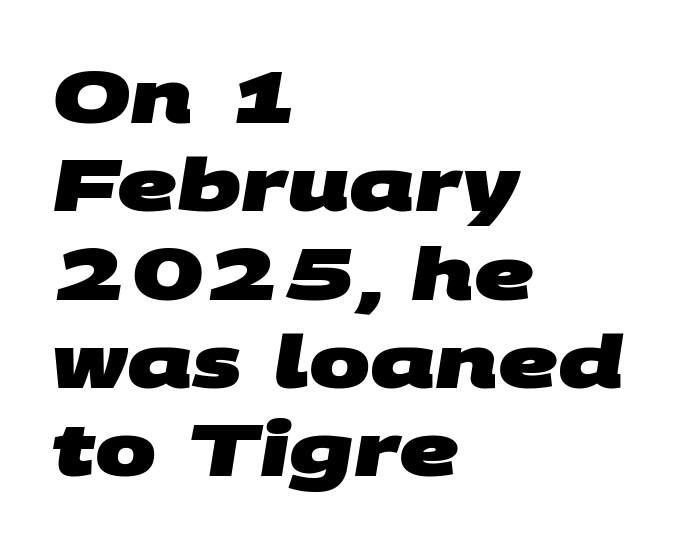
{"serif": "no", "bold": "yes", "weight": "heavy", "width": "wide", "stroke_contrast": "medium", "x_height": "large", "monospaced": "no", "underline": "no", "align": "left", "line_spacing_ratio": 1.21, "letter_spacing": "normal", "letter_spacing_em": 0.0, "glyph_px": 73}
